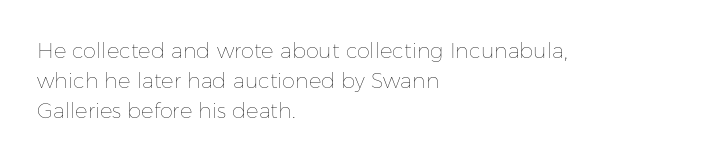
Q: Is the text bold? A: No.
Q: Is the text italic (slanted)? A: No, it is upright.
Q: Is the text underlined? A: No.
Q: How is the paragraph aligned? A: Left-aligned.
Q: Is the spacing between letters normal or unusually wide? A: Normal.
Q: Is the spacing between lines tight, normal or loose? A: Normal.
